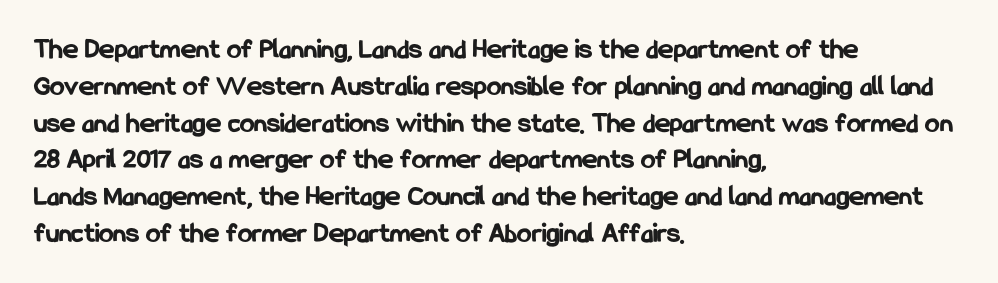
The image shows 29 px bold, condensed sans-serif type, upright; set left-aligned, normal line spacing (1.27x), normal letter spacing, not underlined; low stroke contrast and a medium x-height.
